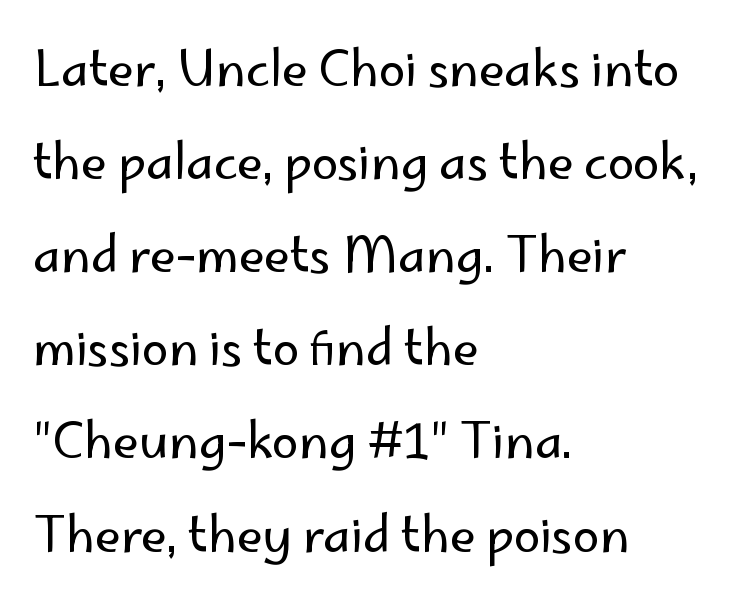
Q: Is the text bold? A: No.
Q: Is the text italic (slanted)? A: No, it is upright.
Q: Is the typeface a serif or a sans-serif typeface? A: Sans-serif.
Q: Is the text underlined? A: No.
Q: How is the paragraph aligned? A: Left-aligned.
Q: Is the spacing between letters normal or unusually wide? A: Normal.
Q: Is the spacing between lines tight, normal or loose? A: Loose.
Q: Width (condensed, normal, or wide)? A: Normal.
Q: Stroke contrast? A: Low.
Q: x-height? A: Small.
Q: Monospaced? A: No.
